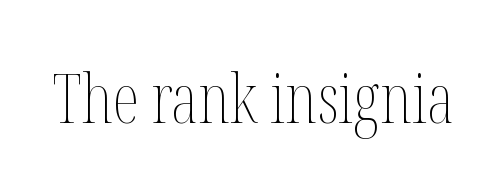
{"italic": "no", "bold": "no", "weight": "thin", "width": "condensed", "stroke_contrast": "medium", "x_height": "medium", "monospaced": "no", "underline": "no", "letter_spacing": "normal", "letter_spacing_em": 0.0, "glyph_px": 68}
